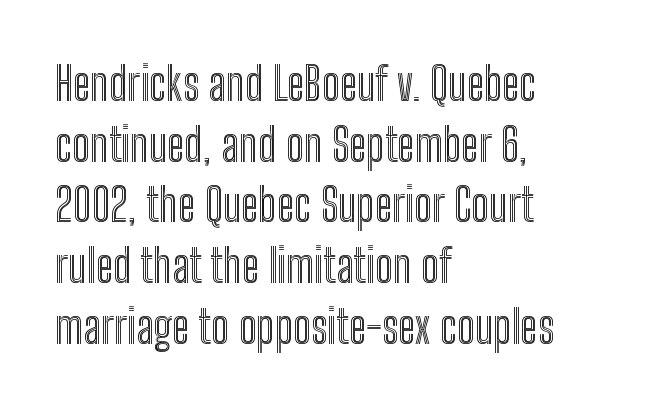
{"italic": "no", "width": "condensed", "x_height": "medium", "monospaced": "no", "underline": "no", "align": "left", "line_spacing": "normal", "line_spacing_ratio": 1.32, "letter_spacing": "normal", "letter_spacing_em": 0.0, "glyph_px": 46}
